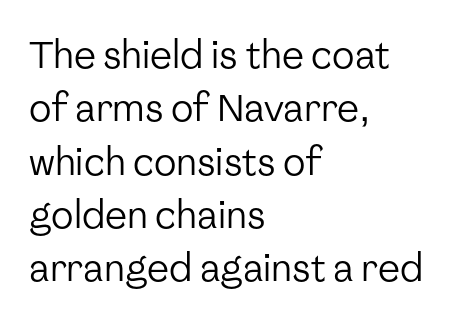
Q: Is the text bold? A: No.
Q: Is the text italic (slanted)? A: No, it is upright.
Q: Is the typeface a serif or a sans-serif typeface? A: Sans-serif.
Q: Is the text underlined? A: No.
Q: How is the paragraph aligned? A: Left-aligned.
Q: Is the spacing between letters normal or unusually wide? A: Normal.
Q: Is the spacing between lines tight, normal or loose? A: Normal.
Q: Width (condensed, normal, or wide)? A: Normal.
Q: Stroke contrast? A: Low.
Q: x-height? A: Medium.
Q: Monospaced? A: No.
